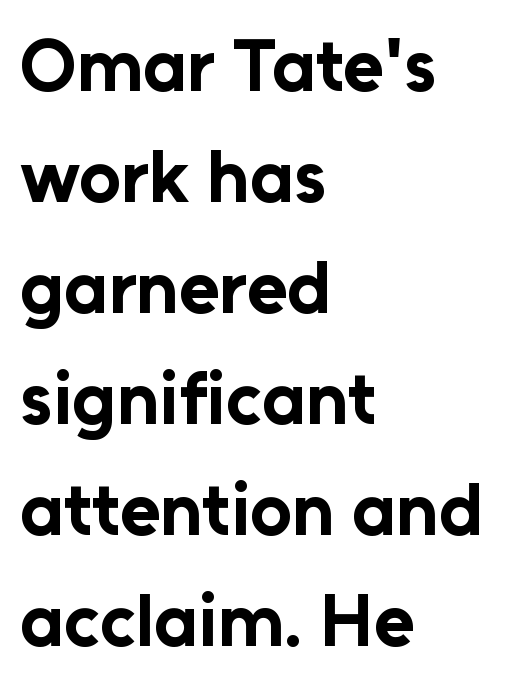
Q: Is the text bold? A: Yes.
Q: Is the text italic (slanted)? A: No, it is upright.
Q: Is the typeface a serif or a sans-serif typeface? A: Sans-serif.
Q: Is the text underlined? A: No.
Q: How is the paragraph aligned? A: Left-aligned.
Q: Is the spacing between letters normal or unusually wide? A: Normal.
Q: Is the spacing between lines tight, normal or loose? A: Normal.
Q: Width (condensed, normal, or wide)? A: Normal.
Q: Stroke contrast? A: Low.
Q: x-height? A: Medium.
Q: Monospaced? A: No.
